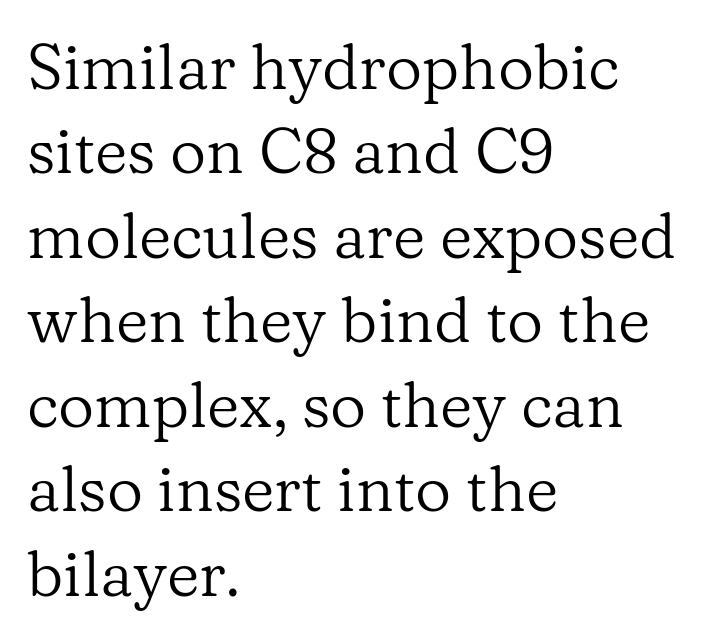
Q: Is the text bold? A: No.
Q: Is the text italic (slanted)? A: No, it is upright.
Q: Is the typeface a serif or a sans-serif typeface? A: Serif.
Q: Is the text underlined? A: No.
Q: How is the paragraph aligned? A: Left-aligned.
Q: Is the spacing between letters normal or unusually wide? A: Normal.
Q: Is the spacing between lines tight, normal or loose? A: Normal.
Q: Width (condensed, normal, or wide)? A: Normal.
Q: Stroke contrast? A: Low.
Q: x-height? A: Medium.
Q: Monospaced? A: No.
